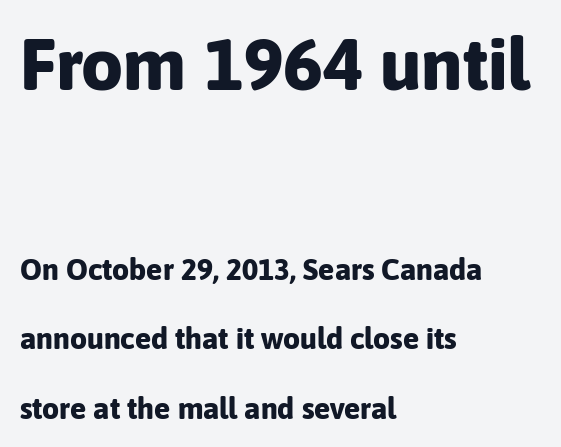
Unlike italic type, these characters show no tilt at all. These lines keep a tight, regular rhythm from letter to letter. This is sans-serif lettering, the kind often seen on screens and signage. The emphasis by scale lands on block number one, above. Reading down the column, the eye jumps a long way to each next line. The space beneath each line is pristine and unruled.
